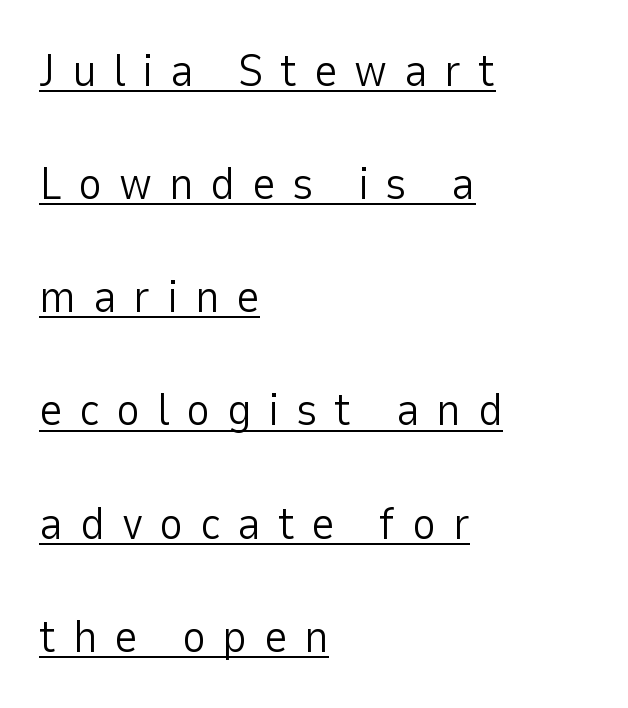
{"serif": "no", "italic": "no", "bold": "no", "weight": "light", "width": "normal", "stroke_contrast": "low", "x_height": "medium", "monospaced": "no", "underline": "yes", "align": "left", "line_spacing": "loose", "line_spacing_ratio": 2.46, "letter_spacing": "wide", "letter_spacing_em": 0.36, "glyph_px": 46}
